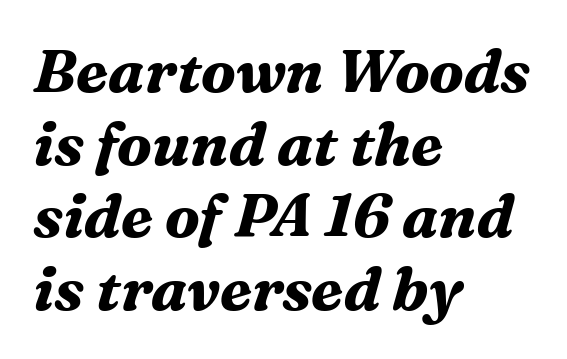
Q: Is the text bold? A: Yes.
Q: Is the text italic (slanted)? A: Yes, it leans right by about 16 degrees.
Q: Is the typeface a serif or a sans-serif typeface? A: Serif.
Q: Is the text underlined? A: No.
Q: How is the paragraph aligned? A: Left-aligned.
Q: Is the spacing between letters normal or unusually wide? A: Normal.
Q: Width (condensed, normal, or wide)? A: Normal.
Q: Stroke contrast? A: Medium.
Q: x-height? A: Medium.
Q: Monospaced? A: No.
